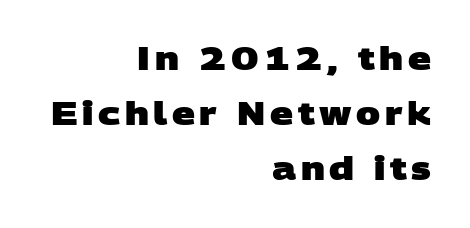
The image shows 32 px heavy, wide sans-serif type; set right-aligned, line spacing 1.72x, not underlined; low stroke contrast and a large x-height.
